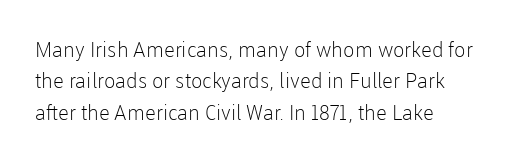
Each row of text sits above clean, open space. Italic? Not at all — the glyphs are vertical. Typeset ragged right — the left edge is the straight one. Each word holds together tightly as a unit, with standard inter-letter gaps. Interline gaps are of average width in this sample.
